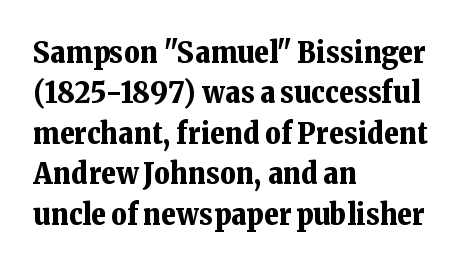
The typography opts for an upright posture over an oblique one. Students, observe: this is what conventionally led text looks like. Old-style or modern, the face here clearly has serifs. The passage shown is emphatically bold.
